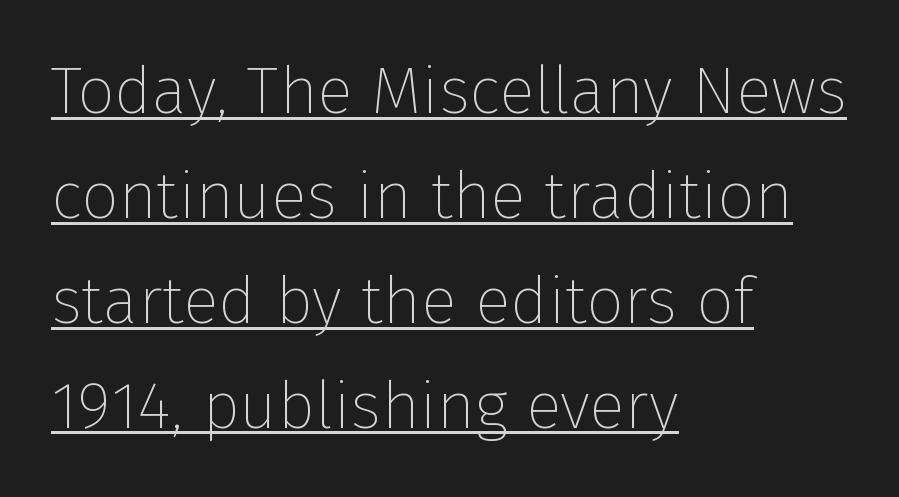
The image shows 66 px thin sans-serif type, upright; set left-aligned, normal line spacing (1.59x), normal letter spacing, underlined; low stroke contrast and a medium x-height.
